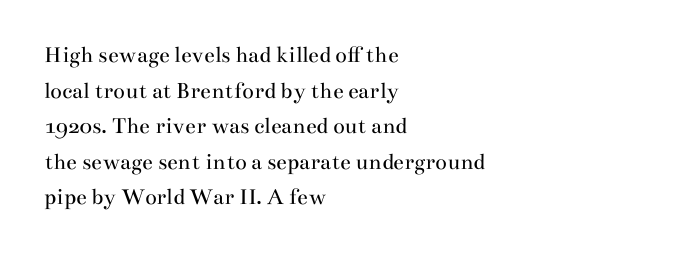
Q: Is the text bold? A: No.
Q: Is the text italic (slanted)? A: No, it is upright.
Q: Is the text underlined? A: No.
Q: How is the paragraph aligned? A: Left-aligned.
Q: Is the spacing between letters normal or unusually wide? A: Normal.
Q: Is the spacing between lines tight, normal or loose? A: Normal.
